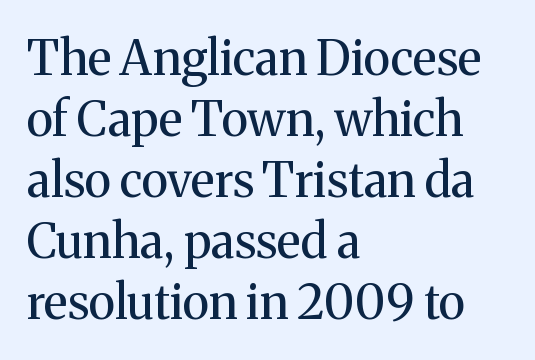
Q: Is the text bold? A: No.
Q: Is the text italic (slanted)? A: No, it is upright.
Q: Is the typeface a serif or a sans-serif typeface? A: Serif.
Q: Is the text underlined? A: No.
Q: How is the paragraph aligned? A: Left-aligned.
Q: Is the spacing between letters normal or unusually wide? A: Normal.
Q: Is the spacing between lines tight, normal or loose? A: Normal.
Q: Width (condensed, normal, or wide)? A: Normal.
Q: Stroke contrast? A: Medium.
Q: x-height? A: Medium.
Q: Monospaced? A: No.
